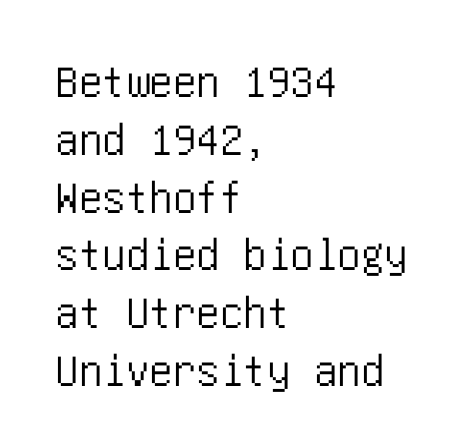
The letters stand straight up with perfectly vertical stems. No extra tracking has been applied to these lines. Teacher's note: observe the even left margin — that is flush-left alignment. Words float on clear page, feet unadorned. This is sans-serif lettering, the kind often seen on screens and signage.
